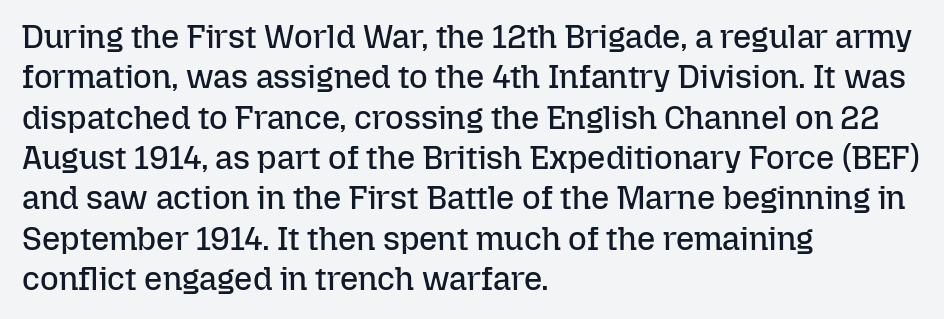
Q: Is the text bold? A: No.
Q: Is the text italic (slanted)? A: No, it is upright.
Q: Is the text underlined? A: No.
Q: How is the paragraph aligned? A: Left-aligned.
Q: Is the spacing between letters normal or unusually wide? A: Normal.
Q: Is the spacing between lines tight, normal or loose? A: Normal.
Q: Width (condensed, normal, or wide)? A: Normal.
Q: Stroke contrast? A: Low.
Q: x-height? A: Medium.
Q: Monospaced? A: No.
